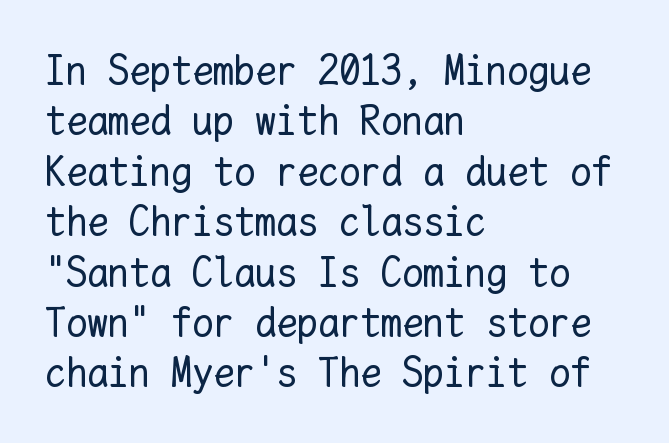
It's the straight-up-and-down kind of type. Type without underlining. A typesetter would call this monospace, since all characters share one set width. Tracking value appears to be zero — textbook default spacing. Heft: none added — not bold.
